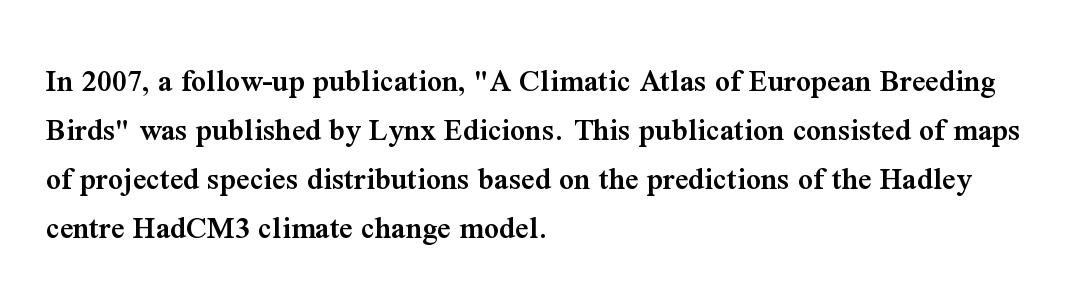
The image shows 33 px semibold serif type, upright; set left-aligned, normal line spacing (1.48x), normal letter spacing, not underlined; medium stroke contrast and a medium x-height.
